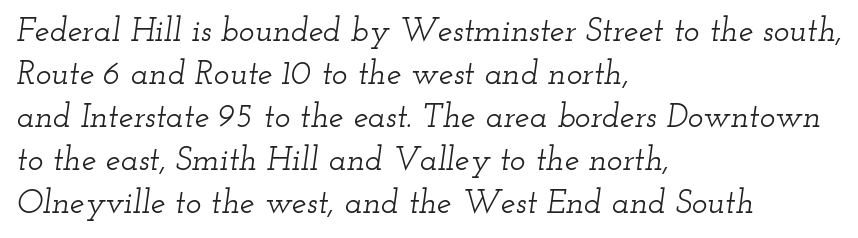
Q: Is the text italic (slanted)? A: Yes, it leans right by about 12 degrees.
Q: Is the typeface a serif or a sans-serif typeface? A: Serif.
Q: Is the text underlined? A: No.
Q: How is the paragraph aligned? A: Left-aligned.
Q: Is the spacing between letters normal or unusually wide? A: Normal.
Q: Is the spacing between lines tight, normal or loose? A: Normal.
Q: Width (condensed, normal, or wide)? A: Wide.
Q: Stroke contrast? A: Low.
Q: x-height? A: Small.
Q: Monospaced? A: No.
